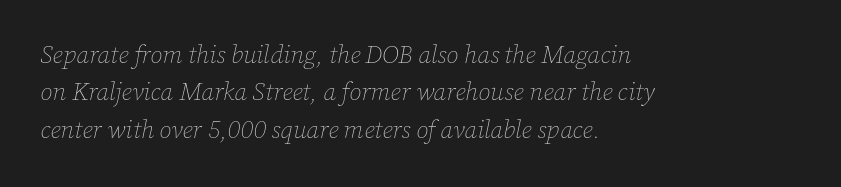
The image shows 25 px text type, italic (leaning right); set left-aligned, normal line spacing (1.5x), normal letter spacing, not underlined.
